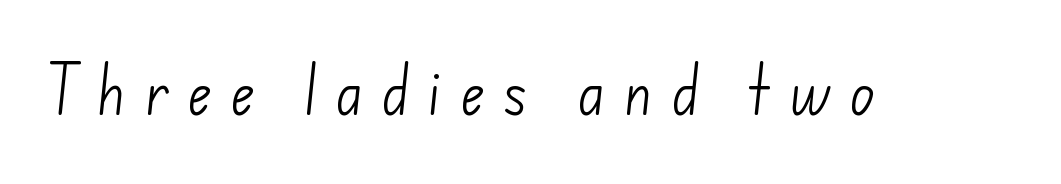
The image shows 53 px light sans-serif type; set unusually wide letter spacing (+0.34 em), not underlined; low stroke contrast and a small x-height.
